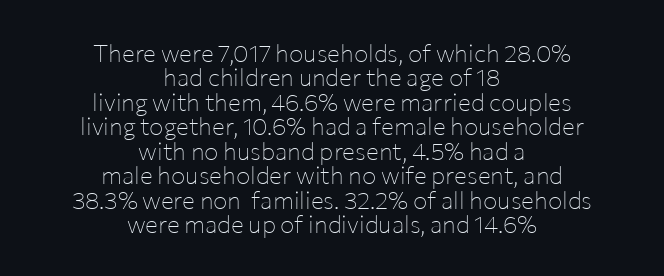
The image shows 24 px text type, upright; set centered, tight line spacing (1.02x), normal letter spacing, not underlined.
